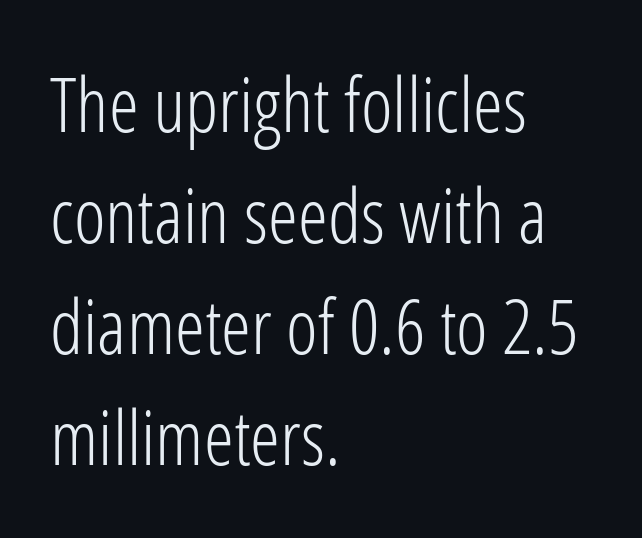
Typeset ragged right — the left edge is the straight one. On a weight scale, this lands at 450 or below. Line spacing here is normal. Nobody touched the tracking dial on this one. Font category for this specimen: sans-serif. Ascenders rise straight up at ninety degrees.
